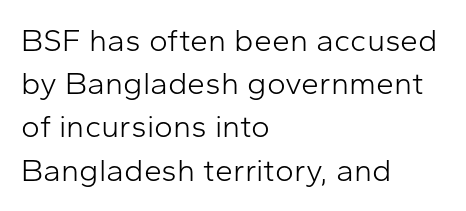
Ink coverage per letter is moderate at most. This sample uses a sans-serif face. This is the regular roman posture of the typeface. Just letters on the line, the space beneath them empty. Quick note: interline space is typical.
